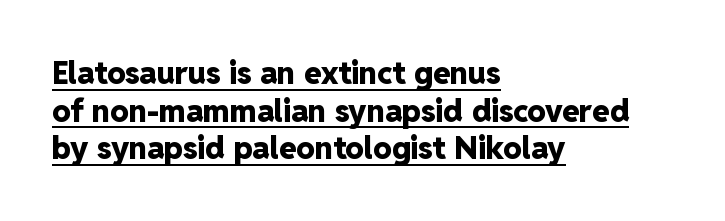
Q: Is the text bold? A: Yes.
Q: Is the text italic (slanted)? A: No, it is upright.
Q: Is the typeface a serif or a sans-serif typeface? A: Sans-serif.
Q: Is the text underlined? A: Yes.
Q: How is the paragraph aligned? A: Left-aligned.
Q: Is the spacing between letters normal or unusually wide? A: Normal.
Q: Width (condensed, normal, or wide)? A: Normal.
Q: Stroke contrast? A: Low.
Q: x-height? A: Medium.
Q: Monospaced? A: No.
